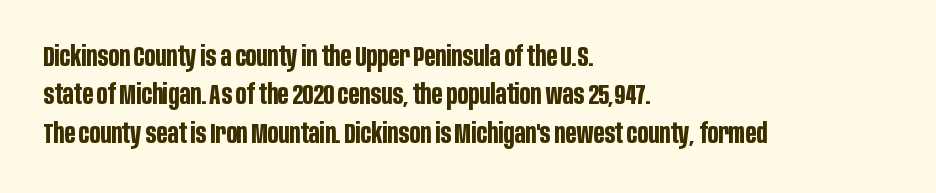
Q: Is the text bold? A: Yes.
Q: Is the text italic (slanted)? A: No, it is upright.
Q: Is the typeface a serif or a sans-serif typeface? A: Sans-serif.
Q: Is the text underlined? A: No.
Q: How is the paragraph aligned? A: Left-aligned.
Q: Is the spacing between letters normal or unusually wide? A: Normal.
Q: Is the spacing between lines tight, normal or loose? A: Normal.
Q: Width (condensed, normal, or wide)? A: Condensed.
Q: Stroke contrast? A: Low.
Q: x-height? A: Large.
Q: Monospaced? A: No.
